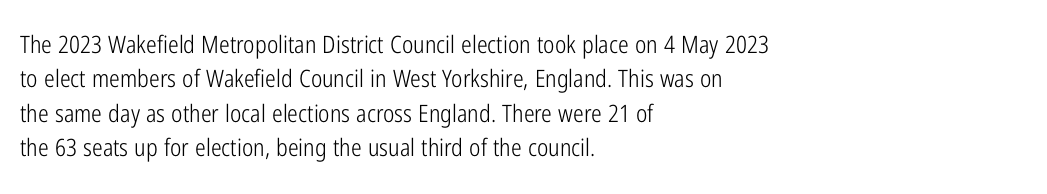
The image shows 24 px text type, upright; set left-aligned, normal line spacing (1.43x), normal letter spacing, not underlined.
